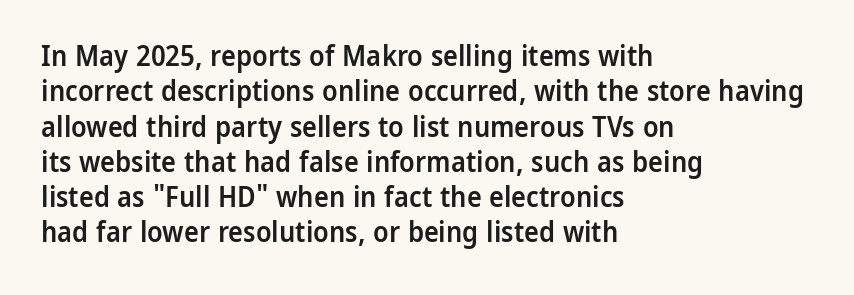
Q: Is the text bold? A: Semi-bold.
Q: Is the text italic (slanted)? A: No, it is upright.
Q: Is the typeface a serif or a sans-serif typeface? A: Sans-serif.
Q: Is the text underlined? A: No.
Q: How is the paragraph aligned? A: Left-aligned.
Q: Is the spacing between letters normal or unusually wide? A: Normal.
Q: Is the spacing between lines tight, normal or loose? A: Normal.
Q: Width (condensed, normal, or wide)? A: Normal.
Q: Stroke contrast? A: Low.
Q: x-height? A: Medium.
Q: Monospaced? A: No.
